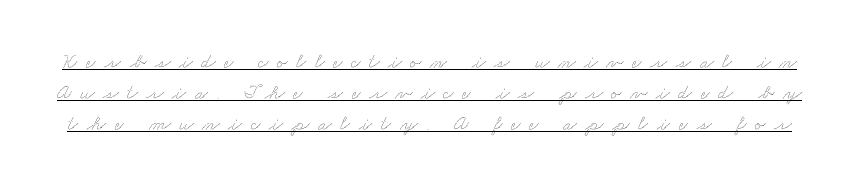
{"underline": "yes", "line_spacing": "normal", "line_spacing_ratio": 1.55, "letter_spacing": "wide", "letter_spacing_em": 0.43, "glyph_px": 20}
